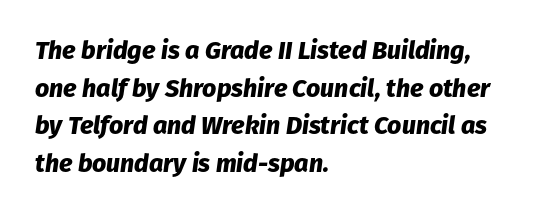
The image shows 25 px bold type, italic (leaning right); set left-aligned, normal line spacing (1.51x), normal letter spacing, not underlined.
